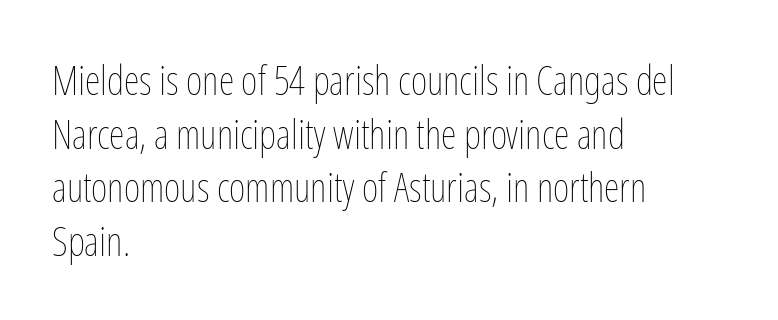
{"italic": "no", "bold": "no", "weight": "thin", "width": "condensed", "stroke_contrast": "low", "x_height": "medium", "monospaced": "no", "underline": "no", "align": "left", "line_spacing": "normal", "line_spacing_ratio": 1.34, "letter_spacing": "normal", "letter_spacing_em": 0.0, "glyph_px": 40}
